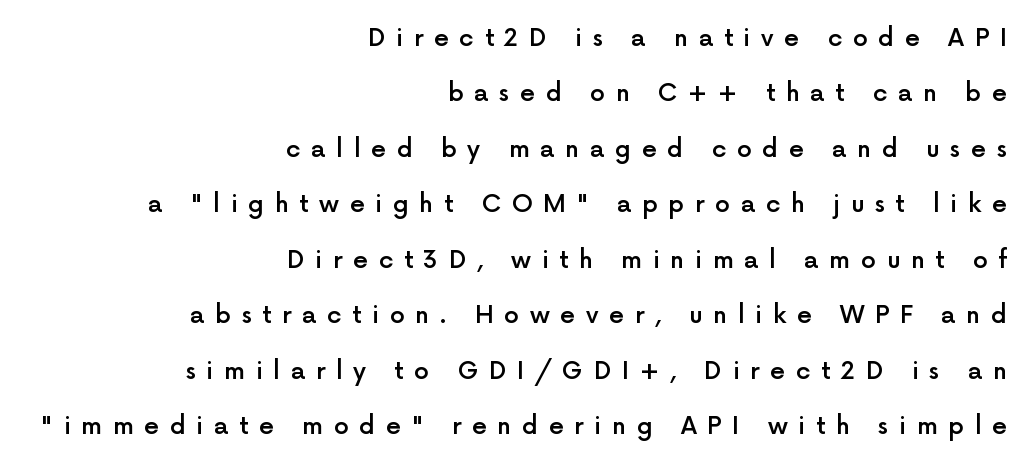
The image shows 24 px text type, upright; set right-aligned, loose line spacing (2.31x), unusually wide letter spacing (+0.44 em), not underlined.
